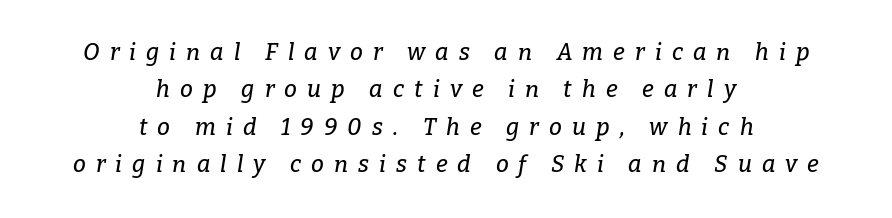
Q: Is the text italic (slanted)? A: Yes, it leans right by about 9 degrees.
Q: Is the text underlined? A: No.
Q: How is the paragraph aligned? A: Centered.
Q: Is the spacing between letters normal or unusually wide? A: Unusually wide.
Q: Is the spacing between lines tight, normal or loose? A: Normal.
